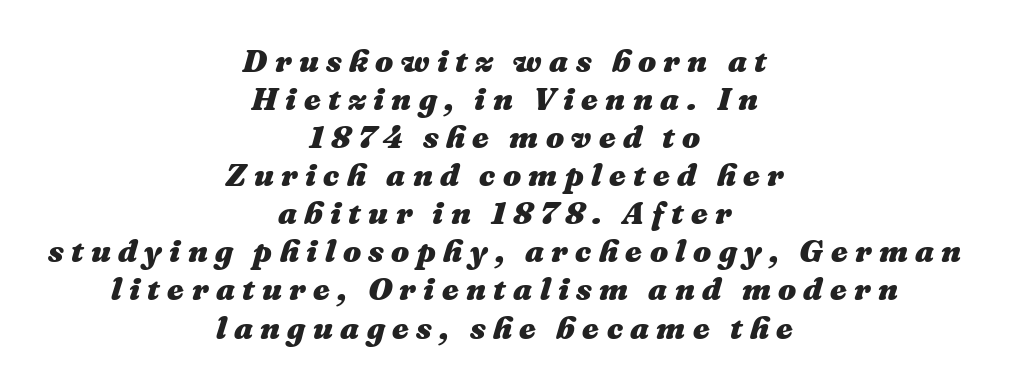
The image shows 32 px heavy type, italic (leaning right); set centered, line spacing 1.19x, unusually wide letter spacing (+0.23 em), not underlined; medium stroke contrast and a medium x-height.
